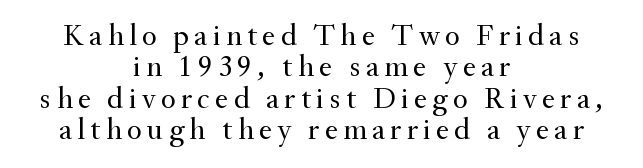
Q: Is the text bold? A: No.
Q: Is the text italic (slanted)? A: No, it is upright.
Q: Is the typeface a serif or a sans-serif typeface? A: Serif.
Q: Is the text underlined? A: No.
Q: How is the paragraph aligned? A: Centered.
Q: Is the spacing between lines tight, normal or loose? A: Tight.
Q: Width (condensed, normal, or wide)? A: Normal.
Q: Stroke contrast? A: Medium.
Q: x-height? A: Small.
Q: Monospaced? A: No.
